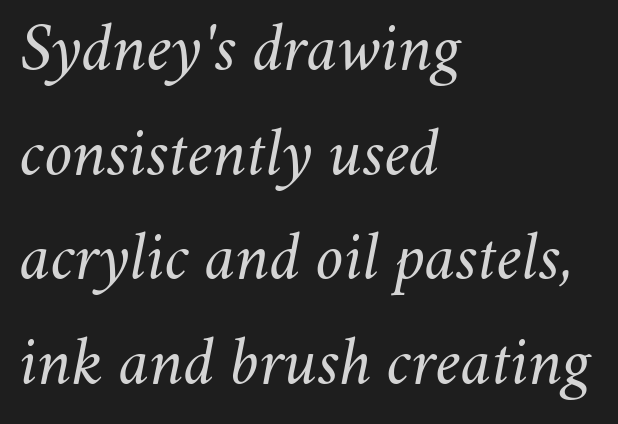
Q: Is the text bold? A: No.
Q: Is the text italic (slanted)? A: Yes, it leans right by about 11 degrees.
Q: Is the text underlined? A: No.
Q: How is the paragraph aligned? A: Left-aligned.
Q: Is the spacing between letters normal or unusually wide? A: Normal.
Q: Is the spacing between lines tight, normal or loose? A: Normal.
Q: Width (condensed, normal, or wide)? A: Normal.
Q: Stroke contrast? A: Medium.
Q: x-height? A: Small.
Q: Monospaced? A: No.
